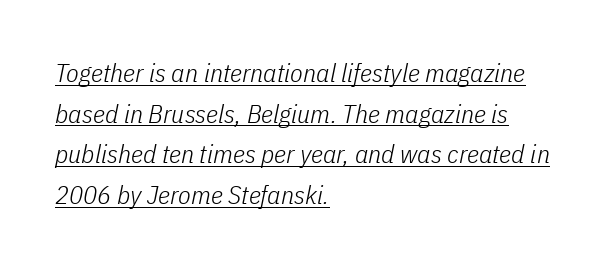
The image shows 26 px text type, italic (leaning right); set left-aligned, normal line spacing (1.56x), normal letter spacing, underlined.
